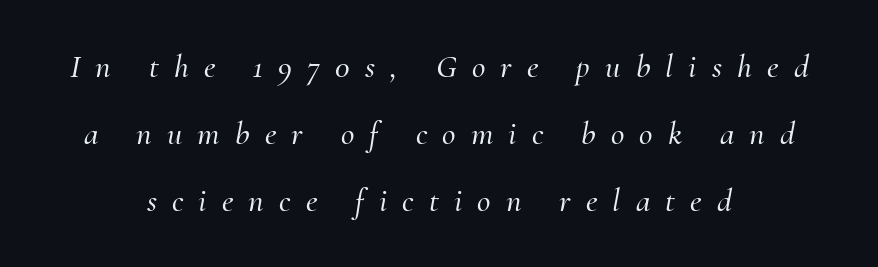
{"serif": "yes", "italic": "yes", "lean": "right", "slant_degrees": 10, "width": "normal", "stroke_contrast": "medium", "x_height": "small", "monospaced": "no", "underline": "no", "align": "center", "line_spacing": "loose", "line_spacing_ratio": 2.03, "letter_spacing": "wide", "letter_spacing_em": 0.46, "glyph_px": 33}
